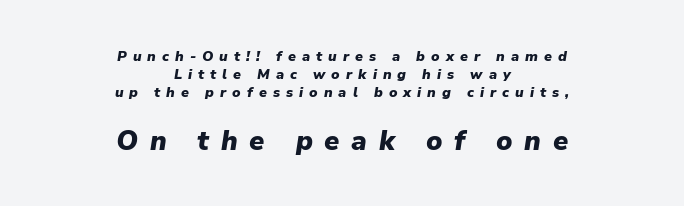
Q: Is the text bold? A: Yes.
Q: Is the text italic (slanted)? A: Yes, it leans right by about 9 degrees.
Q: Is the text underlined? A: No.
Q: How is the paragraph aligned? A: Centered.
Q: Is the spacing between letters normal or unusually wide? A: Unusually wide.
Q: Is the spacing between lines tight, normal or loose? A: Normal.
Q: Which block of text is set in a larger size, the first (top) or the second (bottom)? A: The second (bottom) one.
